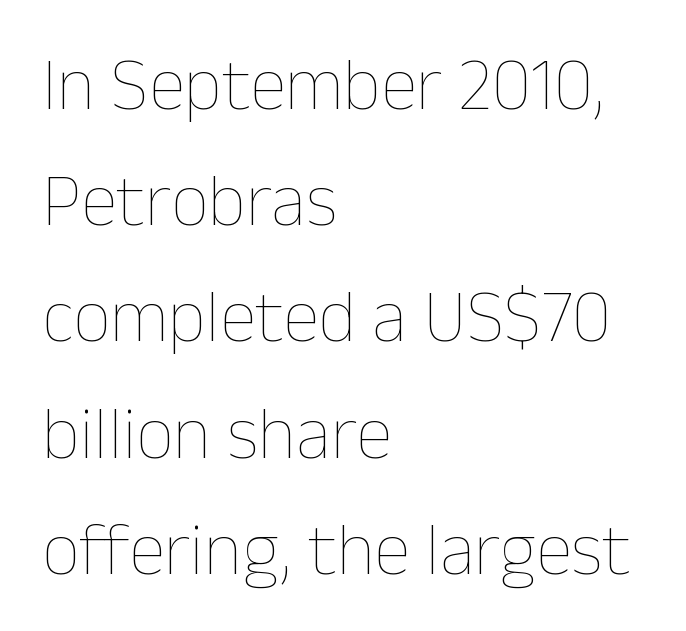
Descenders hang freely into open space. One glance says typical: line gaps are just what's usual. You could not count columns in this text — the font is proportionally spaced. The rag falls on the right side of this text block. Bold? No — there's no thickening of the strokes.
